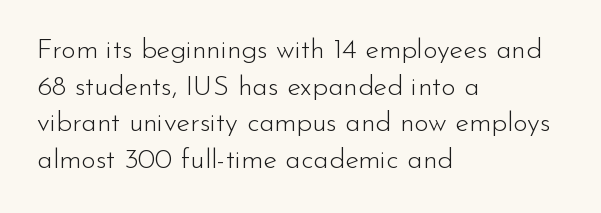
{"serif": "no", "italic": "no", "bold": "no", "weight": "light", "width": "normal", "stroke_contrast": "low", "x_height": "small", "monospaced": "no", "underline": "no", "align": "left", "line_spacing": "normal", "line_spacing_ratio": 1.31, "letter_spacing": "normal", "letter_spacing_em": 0.0, "glyph_px": 28}
